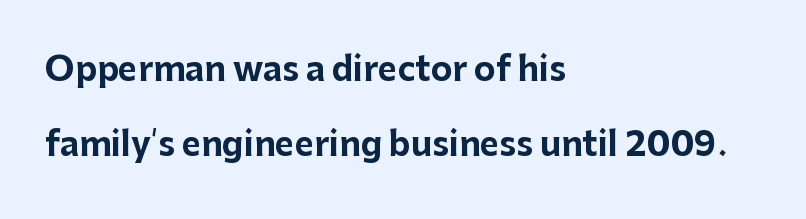
The image shows 33 px bold sans-serif type, upright; set left-aligned, loose line spacing (2.27x), normal letter spacing, not underlined; low stroke contrast and a medium x-height.
